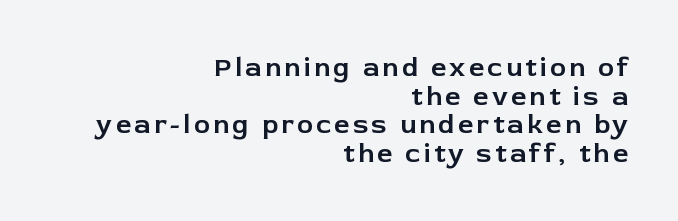
These lines huddle together more closely than default settings would place them. These lines were composed using upright roman letters. Horizontal alignment here is rightward, an uncommon choice for prose. Beneath every word, the page is bare.
